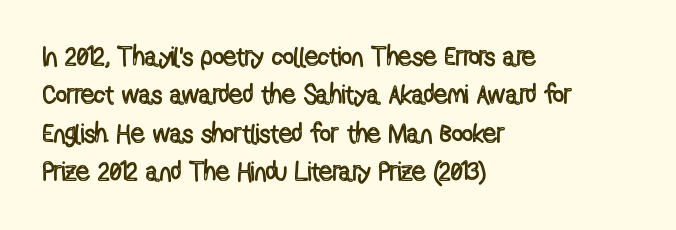
Compared with typical paragraphs, the rows here are spaced about the same. Posture: straight, roman, zero tilt. Inter-character spacing is left at the font's built-in metrics. The space beneath each line is pristine and unruled. The compositor pushed each line to the left boundary.
